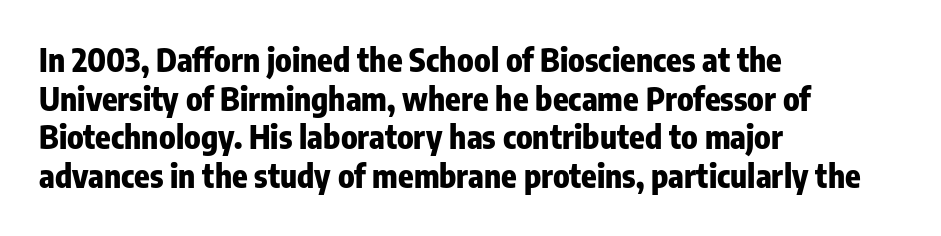
{"serif": "no", "italic": "no", "bold": "yes", "weight": "heavy", "width": "condensed", "stroke_contrast": "low", "x_height": "medium", "monospaced": "no", "underline": "no", "align": "left", "line_spacing_ratio": 1.21, "letter_spacing": "normal", "letter_spacing_em": 0.0, "glyph_px": 32}
